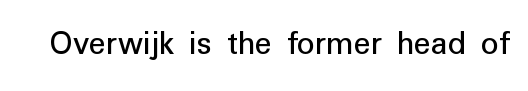
{"serif": "no", "italic": "no", "bold": "no", "weight": "regular", "width": "normal", "stroke_contrast": "low", "x_height": "medium", "monospaced": "no", "underline": "no", "letter_spacing": "normal", "letter_spacing_em": 0.0, "glyph_px": 35}
